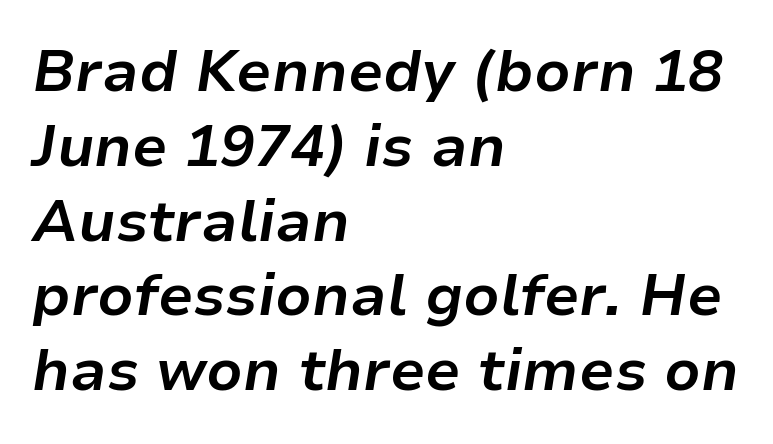
Spacing between characters is what you'd get straight out of the box. Is this a fixed-width face? No — the glyphs have proportional, varying widths. These words are printed bold, with thick strokes throughout. Nobody drew a line under any word here.
